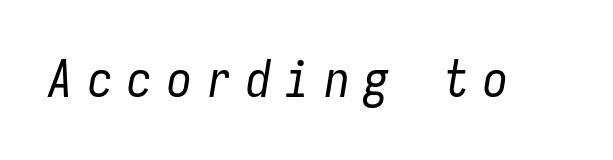
Q: Is the text bold? A: No.
Q: Is the text italic (slanted)? A: Yes, it leans right by about 9 degrees.
Q: Is the text underlined? A: No.
Q: Is the spacing between letters normal or unusually wide? A: Unusually wide.
Q: Width (condensed, normal, or wide)? A: Condensed.
Q: Stroke contrast? A: Low.
Q: x-height? A: Medium.
Q: Monospaced? A: Yes.
